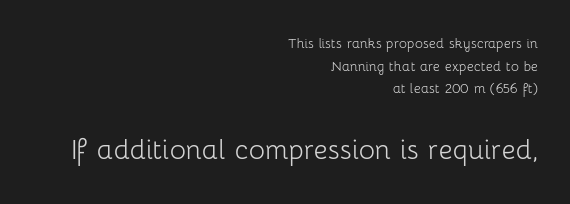
Bigger letters appear in the bottom chunk; the top chunk is reduced. Does the type have serifs? No, each stem ends abruptly. Caption: multi-line text, flush right, ragged left. You could not count columns in this text — the font is proportionally spaced. Is there much room between lines? A standard amount, neither cramped nor airy.
